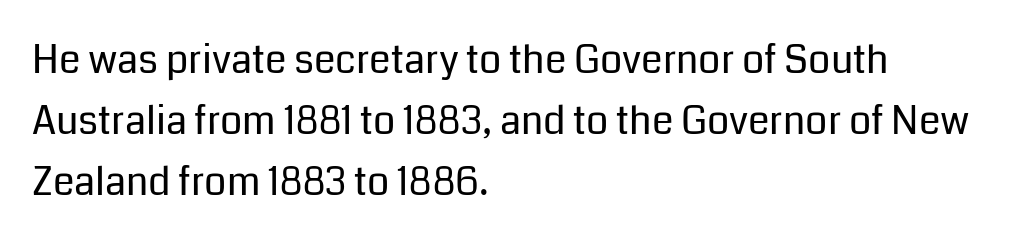
This rendering leaves character spacing at its baseline value. The compositor pushed each line to the left boundary. Check the space under the baseline: it is left empty. The weight would be labelled regular, book, light, or lighter still. Summary of vertical rhythm: regular, with standard interline spacing. Varying glyph widths throughout — classic text-font behaviour.
